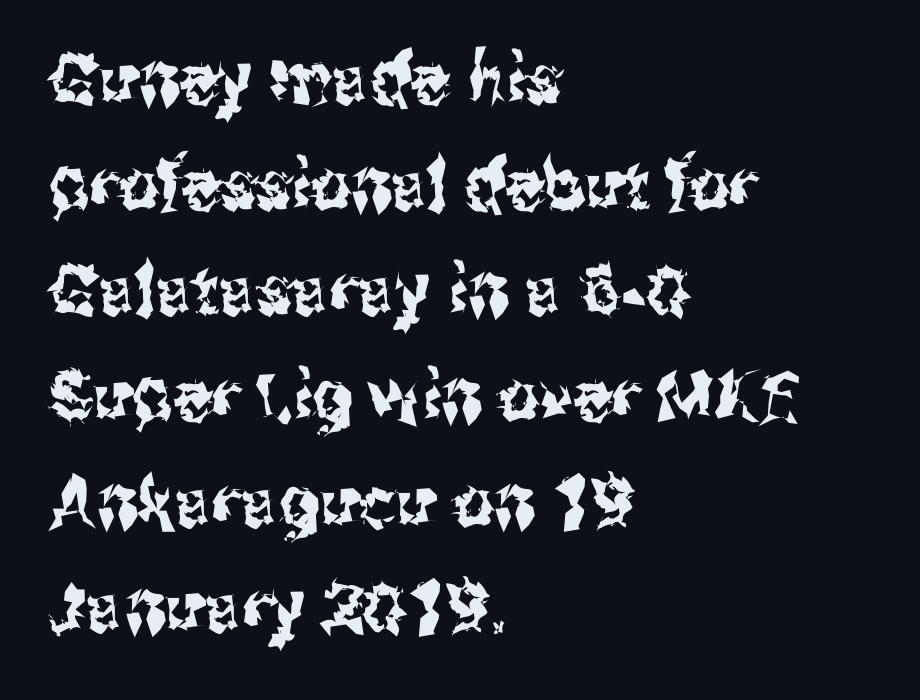
The image shows 70 px condensed sans-serif type, upright; set left-aligned, normal line spacing (1.51x), normal letter spacing, not underlined; medium stroke contrast and a medium x-height.
